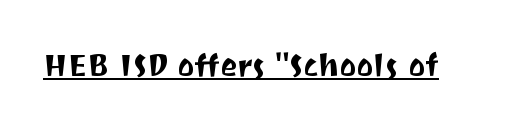
The sample's only ornament is a line tracing under the words. Does the type have serifs? No, each stem ends abruptly. The line texture is even and compact thanks to regular tracking. Ordinary non-slanted type is in use. The letters advance in unequal steps, a hallmark of proportional type.
